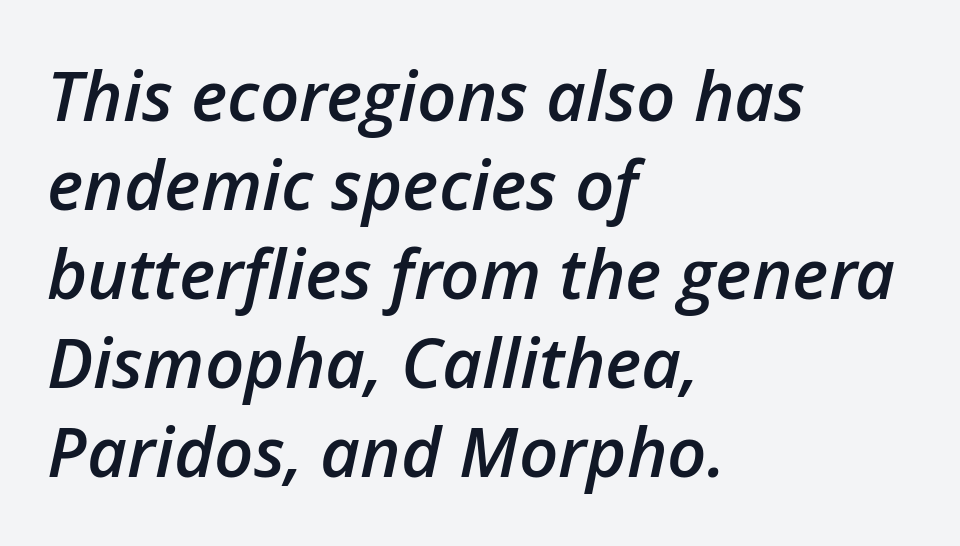
The gap between lines stays unmarked. You could not count columns in this text — the font is proportionally spaced. One-word summary of the alignment: left. Every letter is mildly thick-stroked: semibold rather than bold. When letters slant like this, we call the style italic. Spacing between characters is what you'd get straight out of the box.
